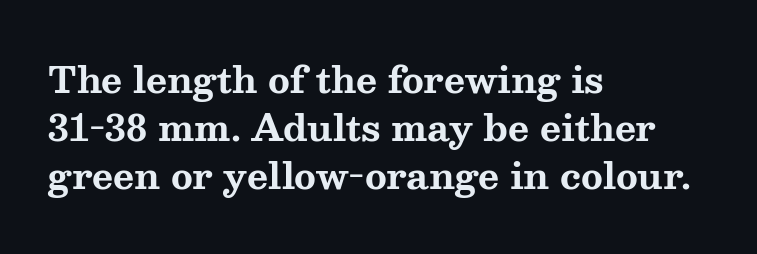
The image shows 36 px bold, wide serif type, upright; set left-aligned, normal line spacing (1.34x), normal letter spacing, not underlined; medium stroke contrast and a medium x-height.
